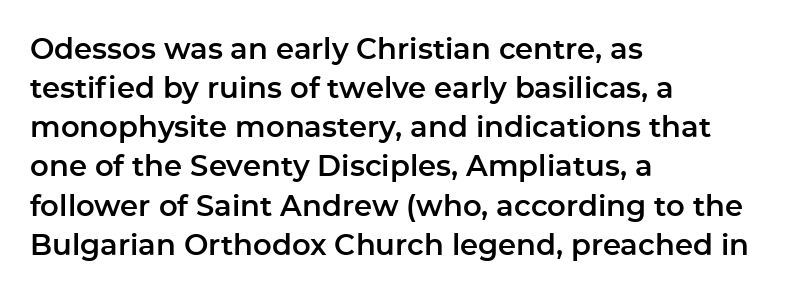
{"serif": "no", "italic": "no", "width": "normal", "stroke_contrast": "low", "x_height": "medium", "monospaced": "no", "underline": "no", "align": "left", "line_spacing": "normal", "line_spacing_ratio": 1.35, "letter_spacing": "normal", "letter_spacing_em": 0.0, "glyph_px": 29}
